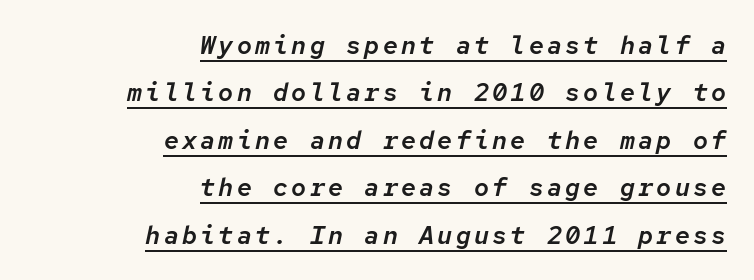
{"italic": "yes", "lean": "right", "slant_degrees": 12, "underline": "yes", "align": "right", "line_spacing": "loose", "line_spacing_ratio": 1.9, "glyph_px": 25}
